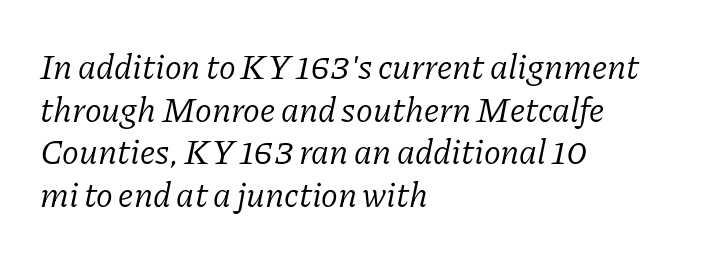
{"serif": "yes", "italic": "yes", "lean": "right", "slant_degrees": 11, "bold": "no", "weight": "light", "width": "normal", "stroke_contrast": "low", "x_height": "medium", "monospaced": "no", "underline": "no", "align": "left", "line_spacing_ratio": 1.22, "letter_spacing": "normal", "letter_spacing_em": 0.0, "glyph_px": 35}
